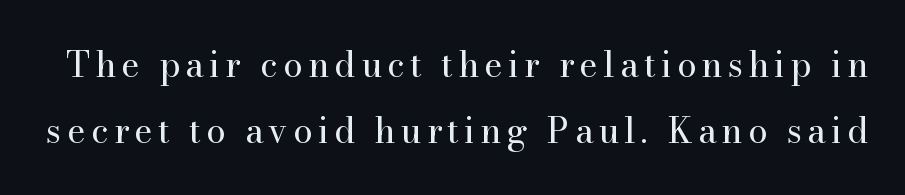
Quick note: not italic, upright. This is serif lettering, the kind often seen in printed books. This sample has the flowing, uneven cadence of proportional lettering. Heaviness? Minimal to ordinary, like unemphasized prose. The strip under each line holds only bare page.
